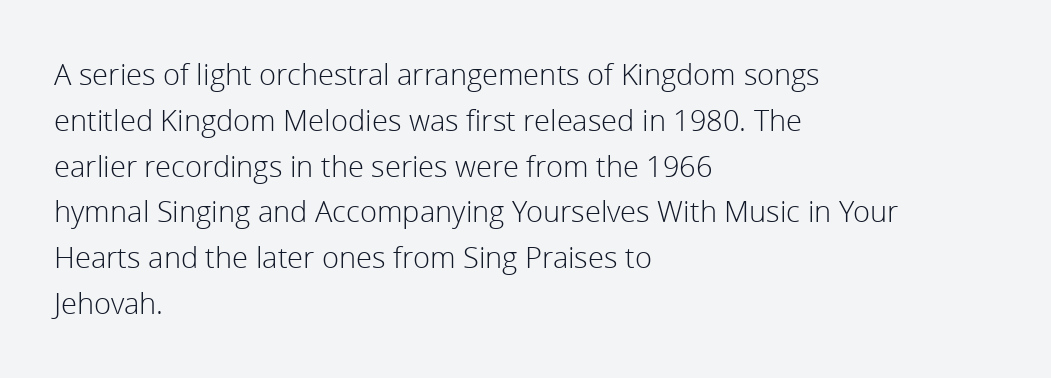
Q: Is the text bold? A: No.
Q: Is the text italic (slanted)? A: No, it is upright.
Q: Is the typeface a serif or a sans-serif typeface? A: Sans-serif.
Q: Is the text underlined? A: No.
Q: How is the paragraph aligned? A: Left-aligned.
Q: Is the spacing between letters normal or unusually wide? A: Normal.
Q: Is the spacing between lines tight, normal or loose? A: Normal.
Q: Width (condensed, normal, or wide)? A: Normal.
Q: x-height? A: Medium.
Q: Monospaced? A: No.
